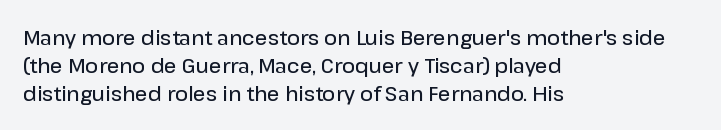
The image shows 20 px text type, upright; set left-aligned, normal line spacing (1.4x), normal letter spacing, not underlined.
